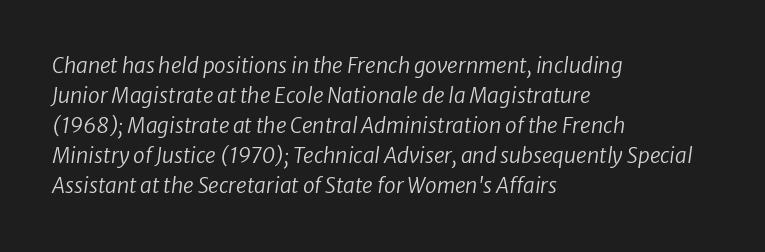
The image shows 21 px text type; set left-aligned, normal line spacing (1.43x), normal letter spacing, not underlined.
